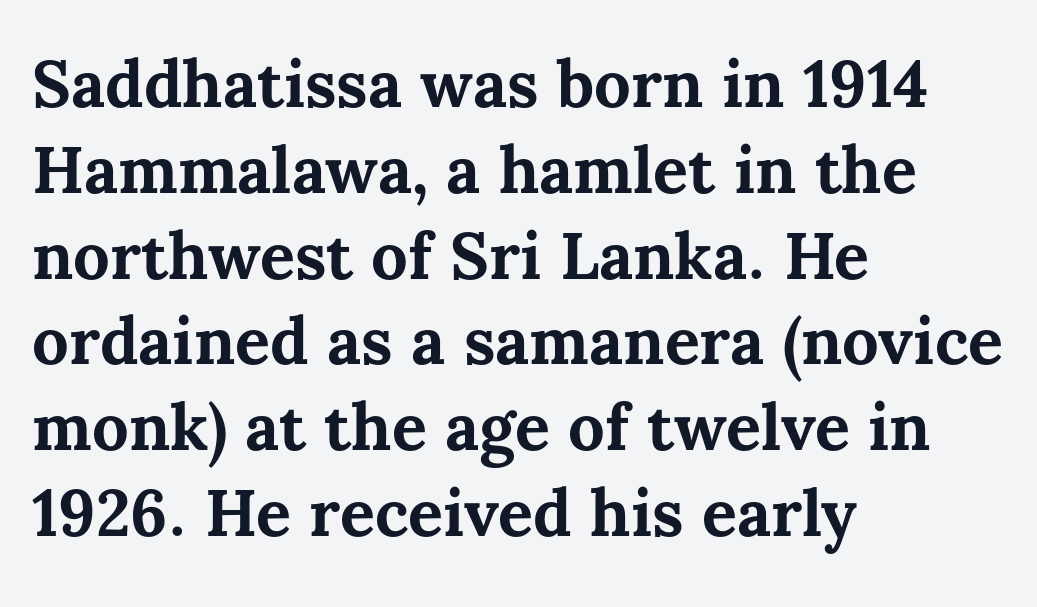
{"italic": "no", "bold": "yes", "weight": "bold", "width": "normal", "stroke_contrast": "medium", "x_height": "medium", "monospaced": "no", "underline": "no", "align": "left", "line_spacing": "normal", "line_spacing_ratio": 1.32, "letter_spacing": "normal", "letter_spacing_em": 0.0, "glyph_px": 65}
